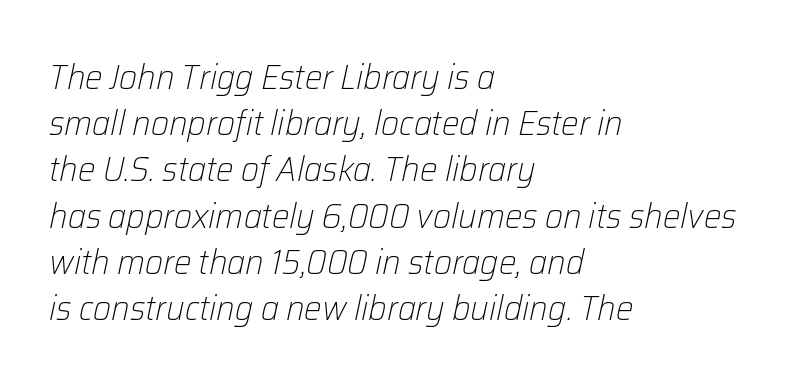
Q: Is the text bold? A: No.
Q: Is the text italic (slanted)? A: Yes, it leans right by about 12 degrees.
Q: Is the text underlined? A: No.
Q: How is the paragraph aligned? A: Left-aligned.
Q: Is the spacing between letters normal or unusually wide? A: Normal.
Q: Is the spacing between lines tight, normal or loose? A: Normal.
Q: Width (condensed, normal, or wide)? A: Normal.
Q: Stroke contrast? A: Low.
Q: x-height? A: Medium.
Q: Monospaced? A: No.
